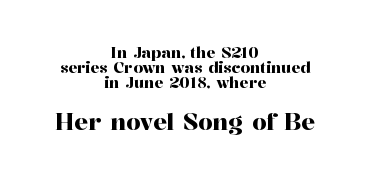
The image shows 23 px text type, upright; set centered, tight line spacing (0.99x), normal letter spacing, not underlined; the second (bottom) block is 1.53x larger.
